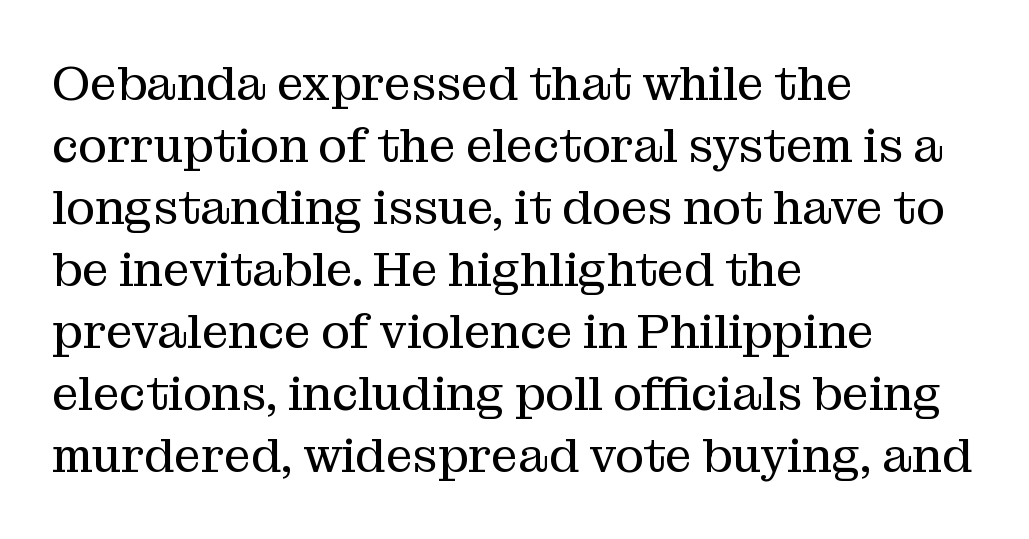
{"serif": "yes", "italic": "no", "bold": "no", "weight": "regular", "width": "normal", "stroke_contrast": "medium", "x_height": "medium", "monospaced": "no", "underline": "no", "align": "left", "line_spacing": "normal", "line_spacing_ratio": 1.29, "letter_spacing": "normal", "letter_spacing_em": 0.0, "glyph_px": 48}
